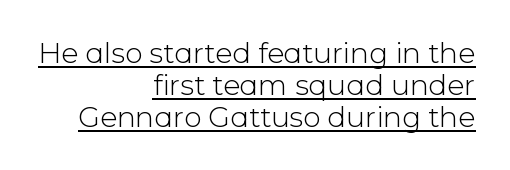
Q: Is the text bold? A: No.
Q: Is the text italic (slanted)? A: No, it is upright.
Q: Is the typeface a serif or a sans-serif typeface? A: Sans-serif.
Q: Is the text underlined? A: Yes.
Q: How is the paragraph aligned? A: Right-aligned.
Q: Is the spacing between letters normal or unusually wide? A: Normal.
Q: Is the spacing between lines tight, normal or loose? A: Tight.
Q: Width (condensed, normal, or wide)? A: Normal.
Q: Stroke contrast? A: Low.
Q: x-height? A: Medium.
Q: Monospaced? A: No.
